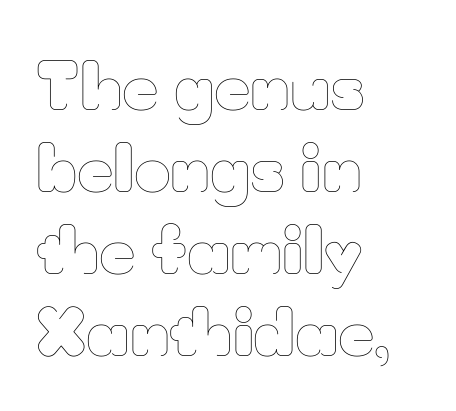
The image shows 63 px thin type, upright; set left-aligned, normal line spacing (1.3x), normal letter spacing, not underlined; low stroke contrast and a small x-height.
